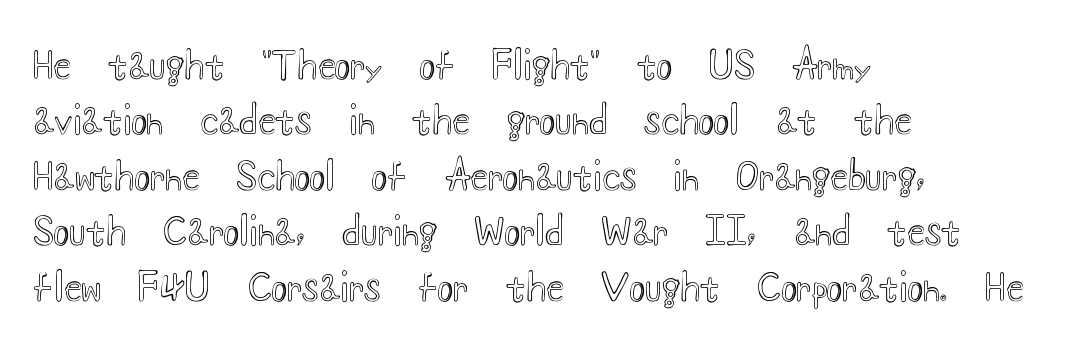
Here the designer chose a conventional face with non-uniform glyph widths. The foot of each line stays bare and open. Leftover space on each line is placed entirely after the last word. Notice how descenders clear the ascenders below comfortably — that's standard leading. If you drew a line through each stem, it would be perfectly vertical.
